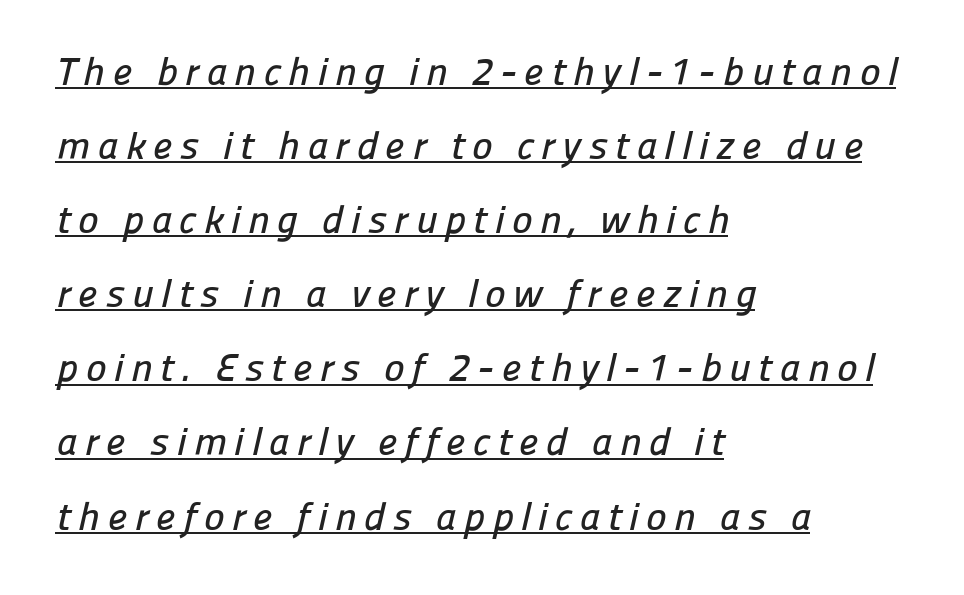
Q: Is the typeface a serif or a sans-serif typeface? A: Sans-serif.
Q: Is the text underlined? A: Yes.
Q: How is the paragraph aligned? A: Left-aligned.
Q: Is the spacing between lines tight, normal or loose? A: Loose.
Q: Width (condensed, normal, or wide)? A: Normal.
Q: Stroke contrast? A: Low.
Q: x-height? A: Medium.
Q: Monospaced? A: No.
